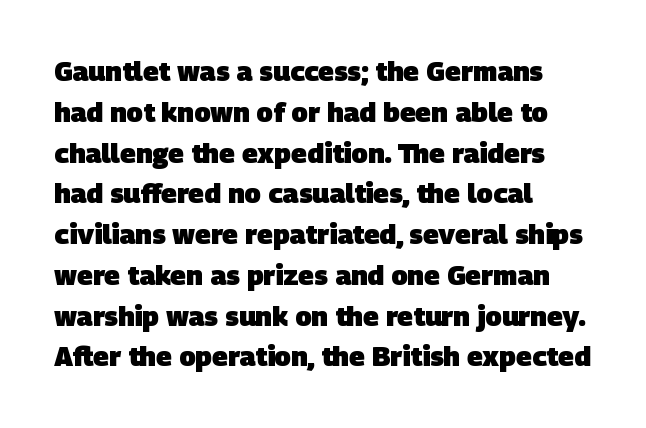
Q: Is the text bold? A: Yes.
Q: Is the text underlined? A: No.
Q: How is the paragraph aligned? A: Left-aligned.
Q: Is the spacing between letters normal or unusually wide? A: Normal.
Q: Is the spacing between lines tight, normal or loose? A: Normal.
